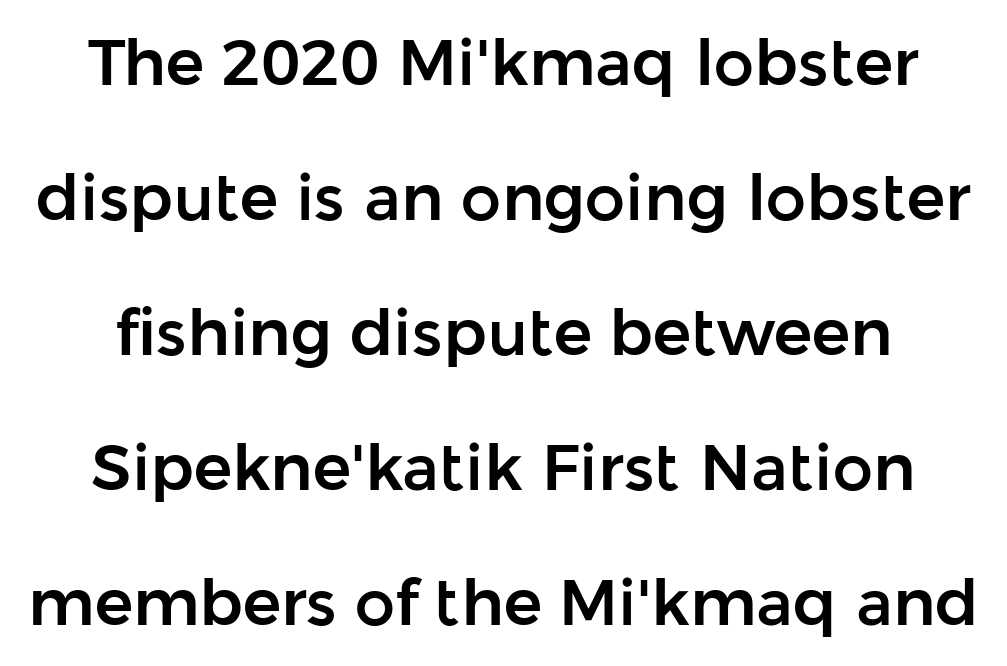
Q: Is the text italic (slanted)? A: No, it is upright.
Q: Is the typeface a serif or a sans-serif typeface? A: Sans-serif.
Q: Is the text underlined? A: No.
Q: Is the spacing between letters normal or unusually wide? A: Normal.
Q: Is the spacing between lines tight, normal or loose? A: Loose.
Q: Width (condensed, normal, or wide)? A: Normal.
Q: Stroke contrast? A: Low.
Q: x-height? A: Medium.
Q: Monospaced? A: No.
